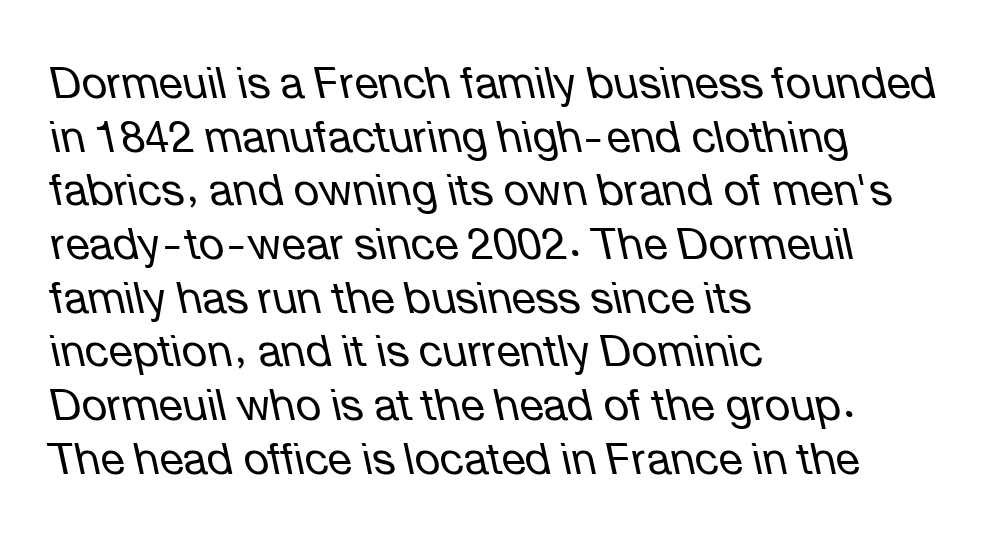
The image shows 44 px regular-weight type, italic (leaning left); set left-aligned, line spacing 1.22x, normal letter spacing, not underlined; low stroke contrast and a medium x-height.
